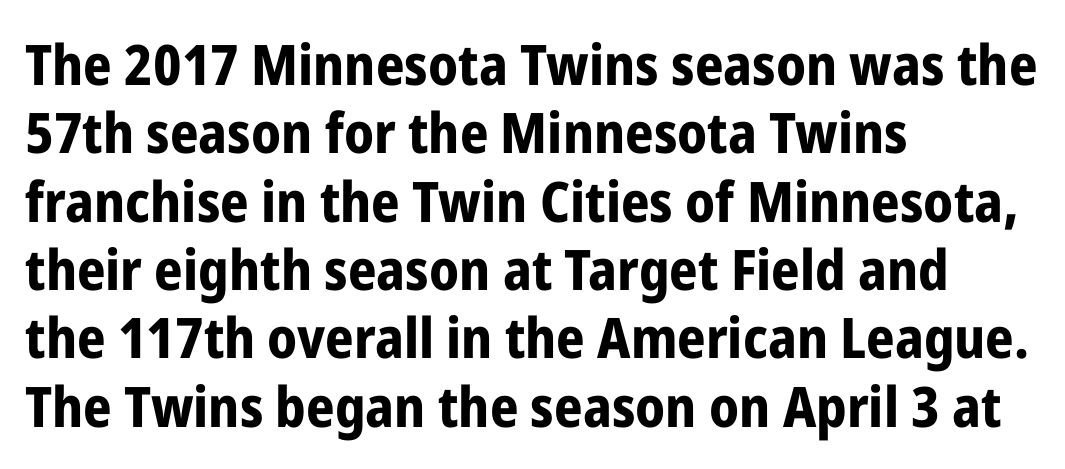
Q: Is the text bold? A: Yes.
Q: Is the text italic (slanted)? A: No, it is upright.
Q: Is the typeface a serif or a sans-serif typeface? A: Sans-serif.
Q: Is the text underlined? A: No.
Q: How is the paragraph aligned? A: Left-aligned.
Q: Is the spacing between letters normal or unusually wide? A: Normal.
Q: Width (condensed, normal, or wide)? A: Condensed.
Q: Stroke contrast? A: Low.
Q: x-height? A: Medium.
Q: Monospaced? A: No.
